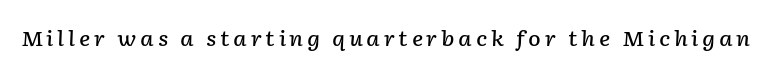
{"italic": "yes", "lean": "right", "slant_degrees": 2, "bold": "semi", "underline": "no", "glyph_px": 21}
